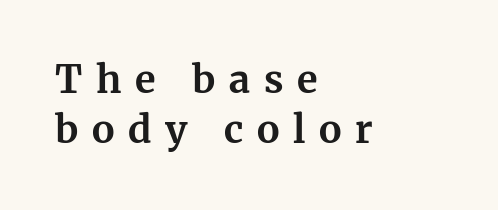
The image shows 38 px bold serif type, upright; set left-aligned, normal line spacing (1.32x), unusually wide letter spacing (+0.36 em), not underlined; medium stroke contrast and a medium x-height.
